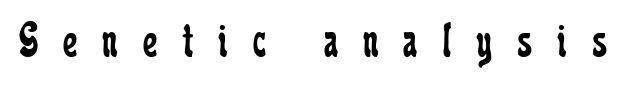
Q: Is the text bold? A: No.
Q: Is the text italic (slanted)? A: No, it is upright.
Q: Is the typeface a serif or a sans-serif typeface? A: Serif.
Q: Is the text underlined? A: No.
Q: Is the spacing between letters normal or unusually wide? A: Unusually wide.
Q: Width (condensed, normal, or wide)? A: Condensed.
Q: Stroke contrast? A: Low.
Q: x-height? A: Medium.
Q: Monospaced? A: No.
